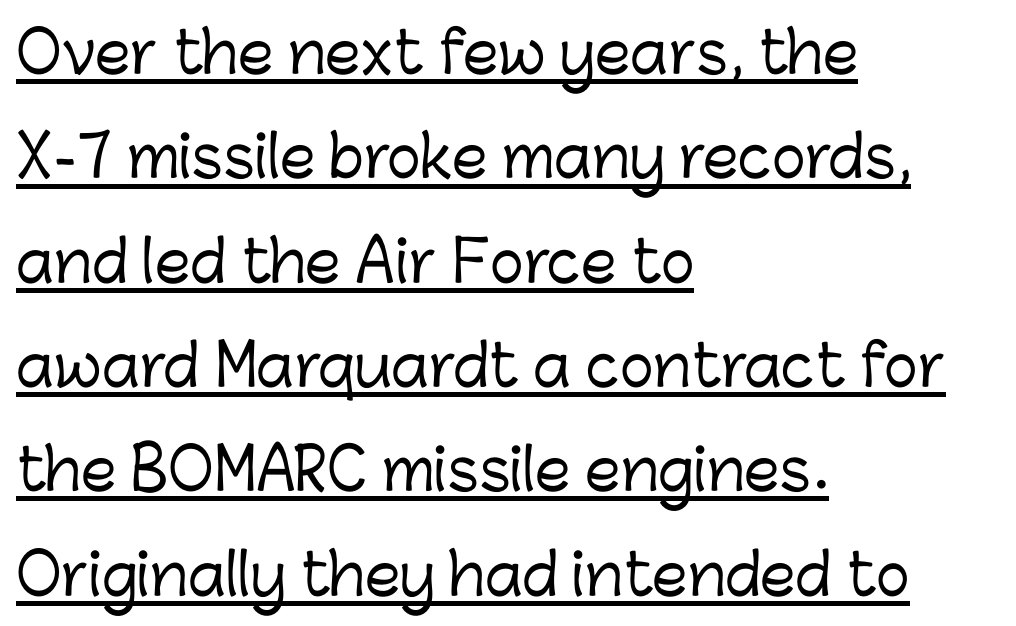
The image shows 57 px sans-serif type, upright; set left-aligned, line spacing 1.83x, normal letter spacing, underlined; low stroke contrast and a medium x-height.
